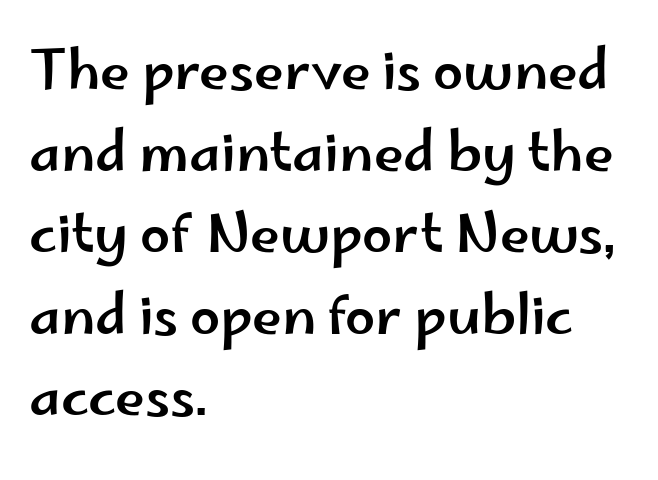
This is the regular roman posture of the typeface. Whoever set this chose a conventional vertical rhythm. Clear beneath every line of the passage. What kind of face is this? One without serifs — a sans. Is this a fixed-width face? No — the glyphs have proportional, varying widths.
